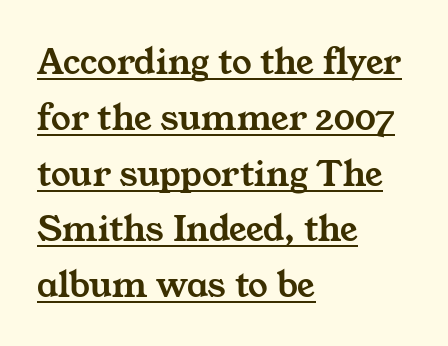
Q: Is the typeface a serif or a sans-serif typeface? A: Serif.
Q: Is the text underlined? A: Yes.
Q: How is the paragraph aligned? A: Left-aligned.
Q: Is the spacing between letters normal or unusually wide? A: Normal.
Q: Is the spacing between lines tight, normal or loose? A: Normal.
Q: Width (condensed, normal, or wide)? A: Wide.
Q: Stroke contrast? A: Medium.
Q: x-height? A: Medium.
Q: Monospaced? A: No.
